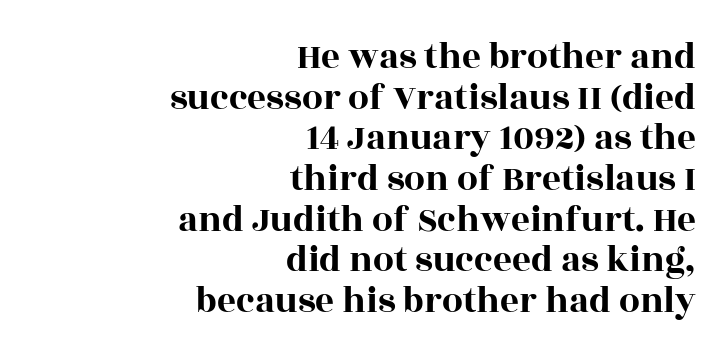
Visually the block forms a straight wall on the right and a jagged coastline on the left. Line spacing here is tight. These lines are rendered in a variable-pitch font. Check where the strokes stop: tiny serifs finish them off.
